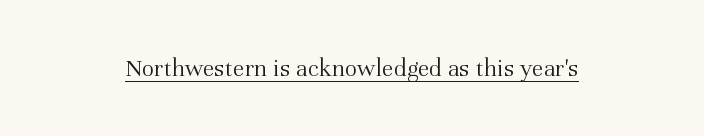
{"italic": "no", "bold": "no", "underline": "yes", "letter_spacing": "normal", "letter_spacing_em": 0.0, "glyph_px": 26}
